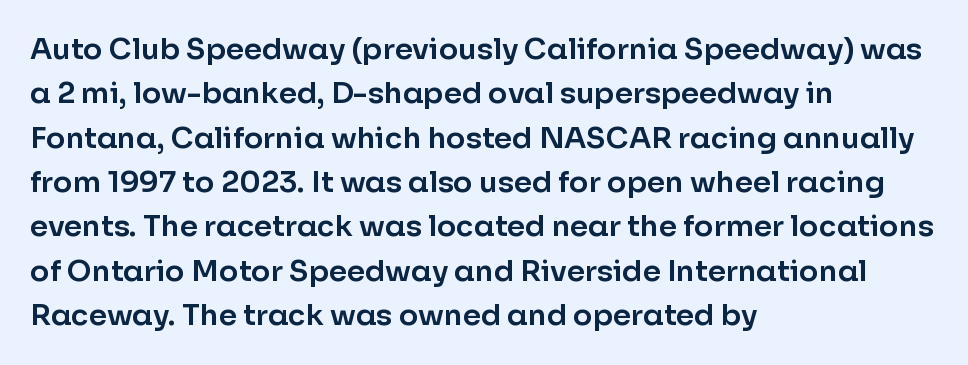
{"serif": "no", "italic": "no", "width": "normal", "stroke_contrast": "low", "x_height": "medium", "monospaced": "no", "underline": "no", "align": "left", "line_spacing": "normal", "line_spacing_ratio": 1.53, "letter_spacing": "normal", "letter_spacing_em": 0.0, "glyph_px": 29}
